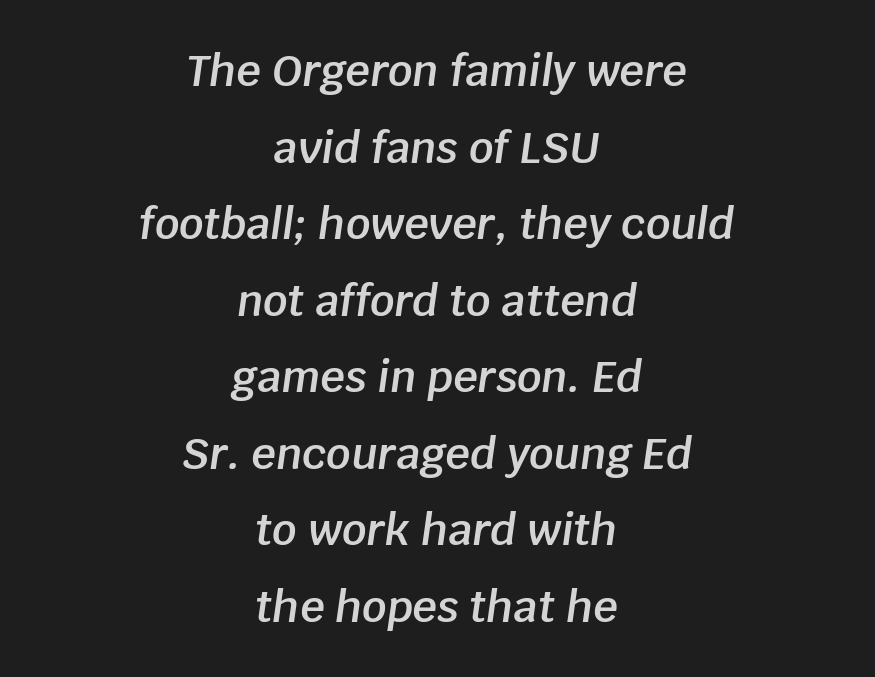
Firm but not heavy-handed strokes: this text is semibold. The lines in this sample share a center point and differ in where they start and stop. Slant detected: the letters are inclined. Do the characters align in a grid? No, the font is proportional. A bare baseline throughout the passage. Tracking value appears to be zero — textbook default spacing.
